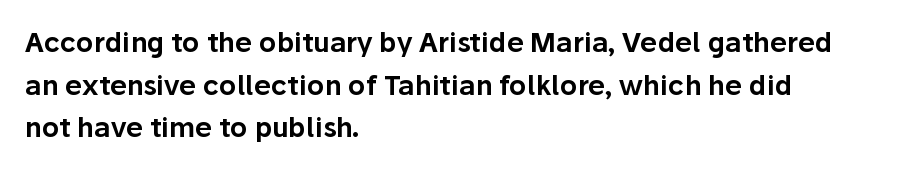
{"italic": "no", "underline": "no", "align": "left", "line_spacing": "normal", "line_spacing_ratio": 1.58, "letter_spacing": "normal", "letter_spacing_em": 0.0, "glyph_px": 27}
